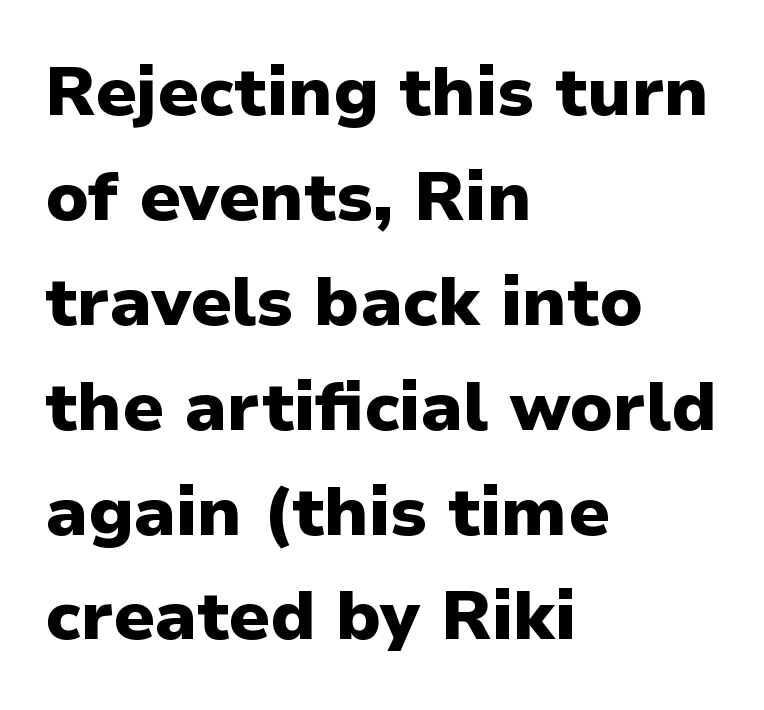
Q: Is the text bold? A: Yes.
Q: Is the text italic (slanted)? A: No, it is upright.
Q: Is the typeface a serif or a sans-serif typeface? A: Sans-serif.
Q: Is the text underlined? A: No.
Q: How is the paragraph aligned? A: Left-aligned.
Q: Is the spacing between letters normal or unusually wide? A: Normal.
Q: Is the spacing between lines tight, normal or loose? A: Normal.
Q: Width (condensed, normal, or wide)? A: Normal.
Q: Stroke contrast? A: Low.
Q: x-height? A: Medium.
Q: Monospaced? A: No.
